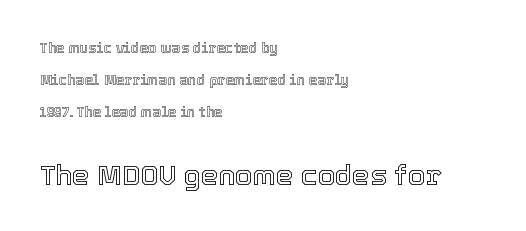
Characters remain perfectly vertical along every line. The passage shown has conventional tracking throughout. Horizontal bands of white between lines are thick stripes. Caption: upper text group reduced, lower text group enlarged.
